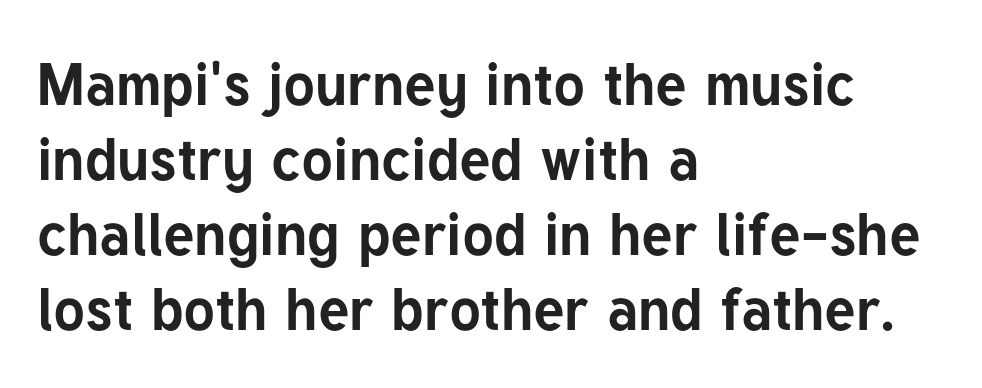
Q: Is the text bold? A: Yes.
Q: Is the text italic (slanted)? A: No, it is upright.
Q: Is the typeface a serif or a sans-serif typeface? A: Sans-serif.
Q: Is the text underlined? A: No.
Q: How is the paragraph aligned? A: Left-aligned.
Q: Is the spacing between letters normal or unusually wide? A: Normal.
Q: Is the spacing between lines tight, normal or loose? A: Normal.
Q: Width (condensed, normal, or wide)? A: Normal.
Q: Stroke contrast? A: Low.
Q: x-height? A: Medium.
Q: Monospaced? A: No.
